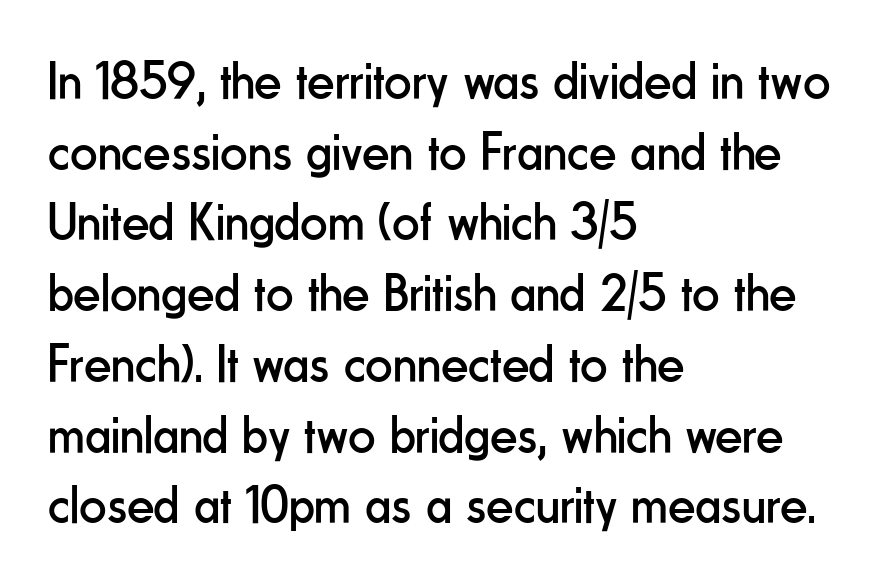
Spacing verdict: proportional, widths tailored to each character. No feet cap the strokes, marking this as sans-serif type. Ordinary non-slanted type is in use. Is there much room between lines? A standard amount, neither cramped nor airy. Line beginnings align vertically; line endings do not.
